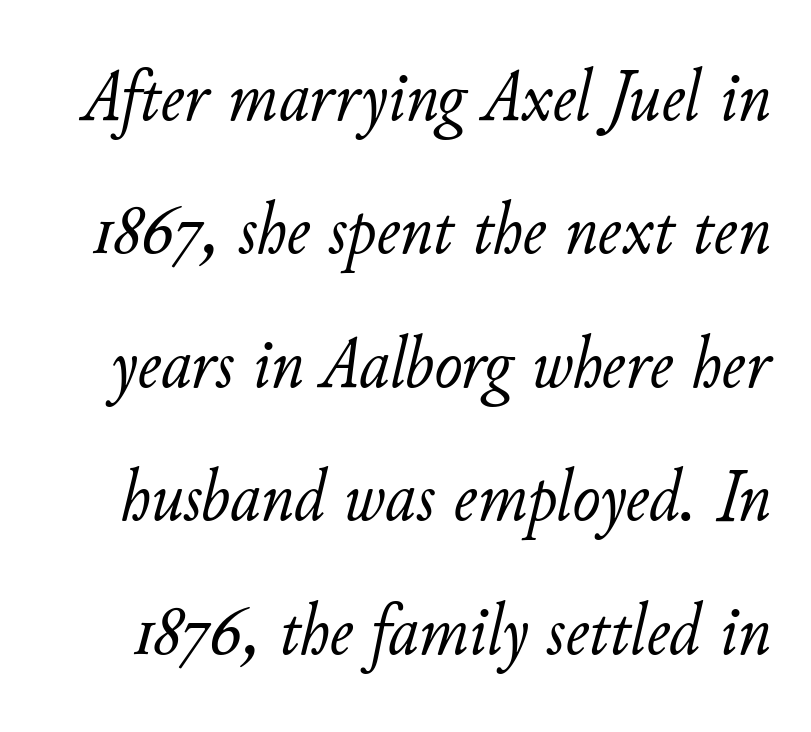
The image shows 75 px light type, italic (leaning right); set line spacing 1.78x, normal letter spacing, not underlined; low stroke contrast and a small x-height.
